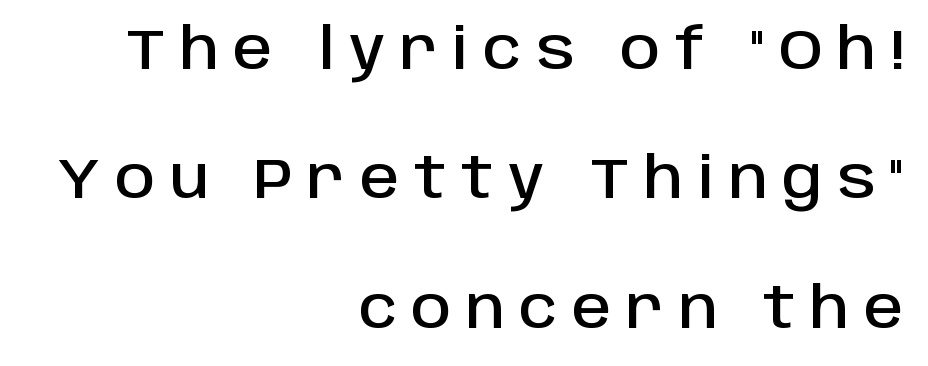
The image shows 56 px sans-serif type, upright; set right-aligned, loose line spacing (2.31x), unusually wide letter spacing (+0.26 em), not underlined; low stroke contrast and a large x-height.
